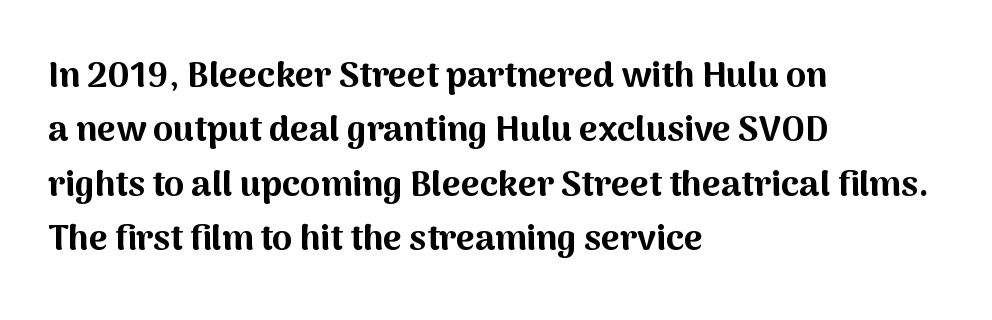
{"serif": "no", "italic": "no", "bold": "yes", "weight": "bold", "width": "normal", "stroke_contrast": "medium", "x_height": "medium", "monospaced": "no", "underline": "no", "align": "left", "line_spacing": "normal", "line_spacing_ratio": 1.51, "letter_spacing": "normal", "letter_spacing_em": 0.0, "glyph_px": 36}
